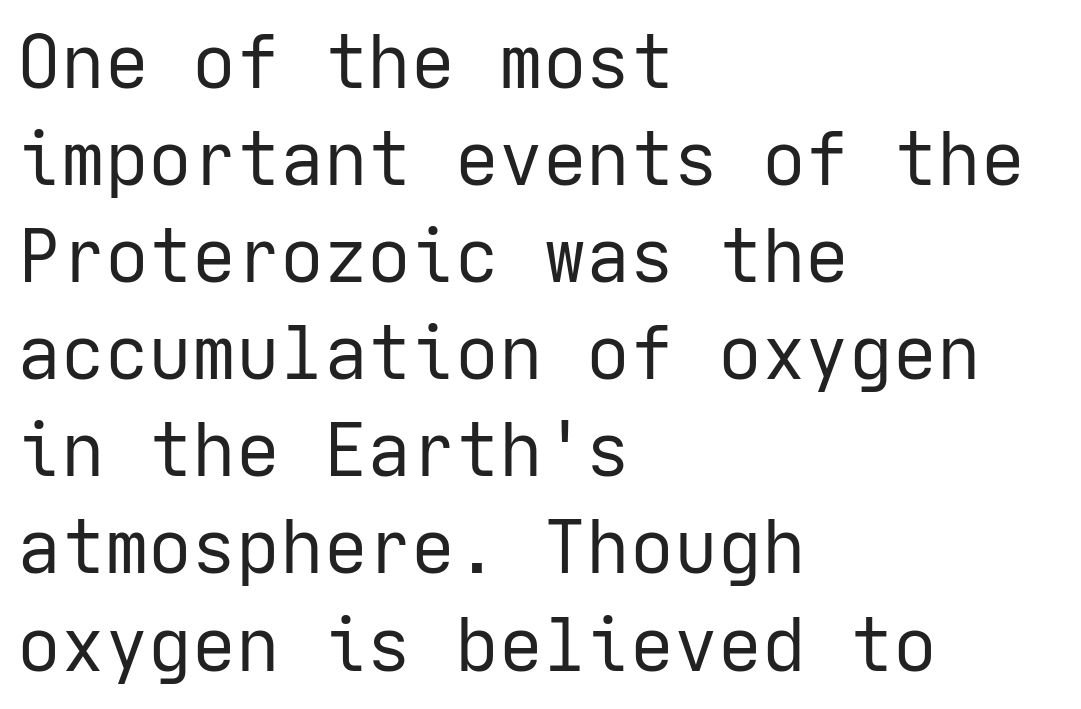
Where is the straight margin? On the left. Are there feet on the stems? There aren't — it's a sans. These lines sit exactly where default settings would place them. Standard letterfit; no display-style spreading of the glyphs.
